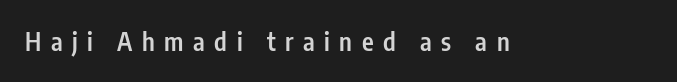
Q: Is the text bold? A: Semi-bold.
Q: Is the text italic (slanted)? A: No, it is upright.
Q: Is the text underlined? A: No.
Q: Is the spacing between letters normal or unusually wide? A: Unusually wide.
